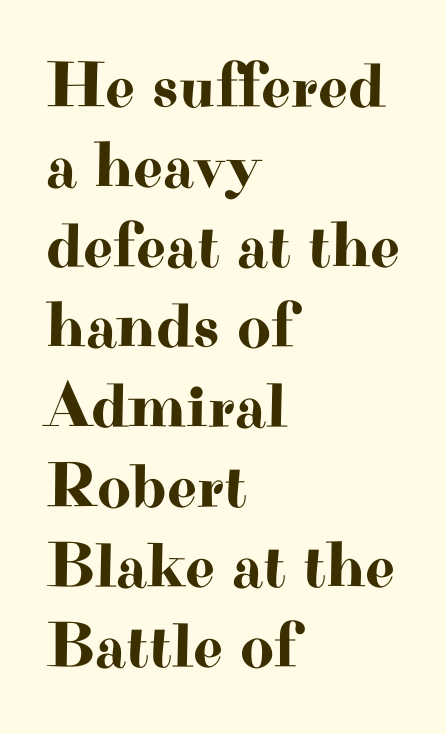
{"serif": "yes", "italic": "no", "width": "wide", "stroke_contrast": "high", "x_height": "small", "monospaced": "no", "underline": "no", "align": "left", "line_spacing_ratio": 1.23, "letter_spacing": "normal", "letter_spacing_em": 0.0, "glyph_px": 65}
